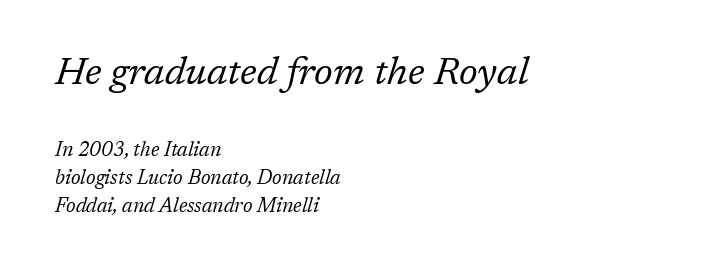
Q: Is the text bold? A: No.
Q: Is the text italic (slanted)? A: Yes, it leans right by about 17 degrees.
Q: Is the typeface a serif or a sans-serif typeface? A: Serif.
Q: Is the text underlined? A: No.
Q: How is the paragraph aligned? A: Left-aligned.
Q: Is the spacing between letters normal or unusually wide? A: Normal.
Q: Is the spacing between lines tight, normal or loose? A: Normal.
Q: Which block of text is set in a larger size, the first (top) or the second (bottom)? A: The first (top) one.
Q: Width (condensed, normal, or wide)? A: Normal.
Q: Stroke contrast? A: Low.
Q: x-height? A: Medium.
Q: Monospaced? A: No.
